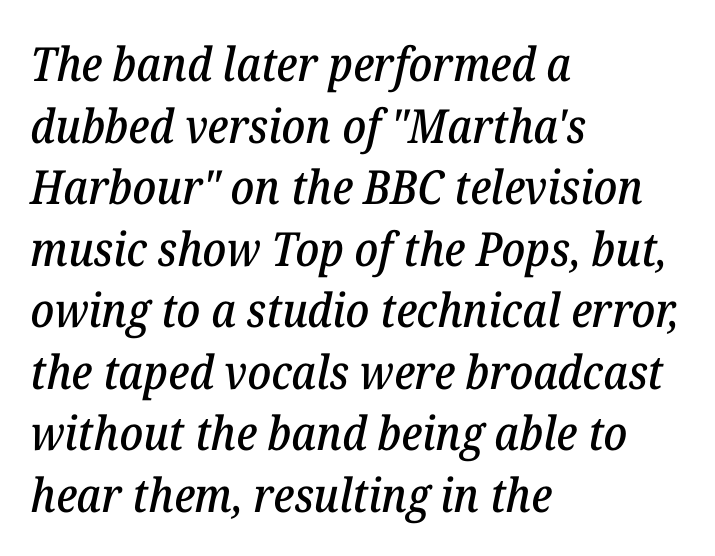
{"serif": "yes", "italic": "yes", "lean": "right", "slant_degrees": 12, "width": "normal", "stroke_contrast": "low", "x_height": "medium", "monospaced": "no", "underline": "no", "align": "left", "line_spacing": "normal", "line_spacing_ratio": 1.31, "letter_spacing": "normal", "letter_spacing_em": 0.0, "glyph_px": 47}
